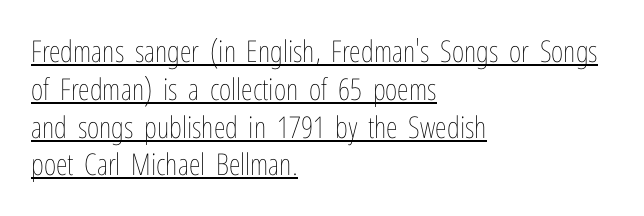
{"italic": "no", "bold": "no", "weight": "thin", "width": "condensed", "stroke_contrast": "low", "x_height": "medium", "monospaced": "no", "underline": "yes", "align": "left", "line_spacing": "normal", "line_spacing_ratio": 1.26, "letter_spacing": "normal", "letter_spacing_em": 0.0, "glyph_px": 30}
